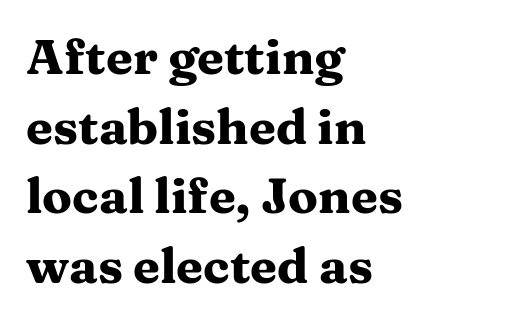
The image shows 49 px heavy, wide serif type, upright; set left-aligned, normal line spacing (1.42x), normal letter spacing, not underlined; medium stroke contrast and a medium x-height.
